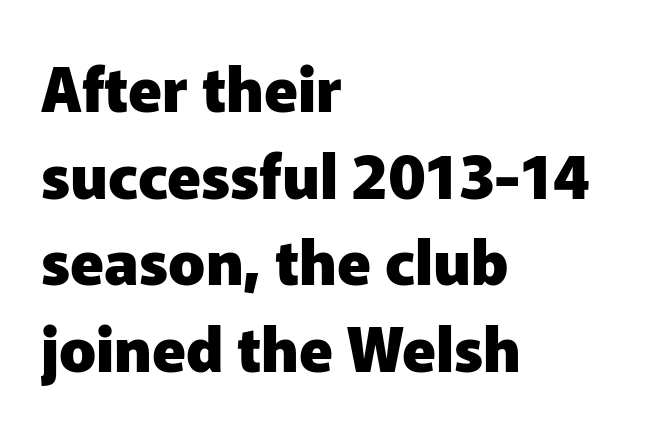
If you measured baseline to baseline, you'd find a middling distance. Do the characters align in a grid? No, the font is proportional. Any mark beneath the type? The region is blank. Heavy, bold letterforms. In terms of letterspacing, this is plain default setting.
